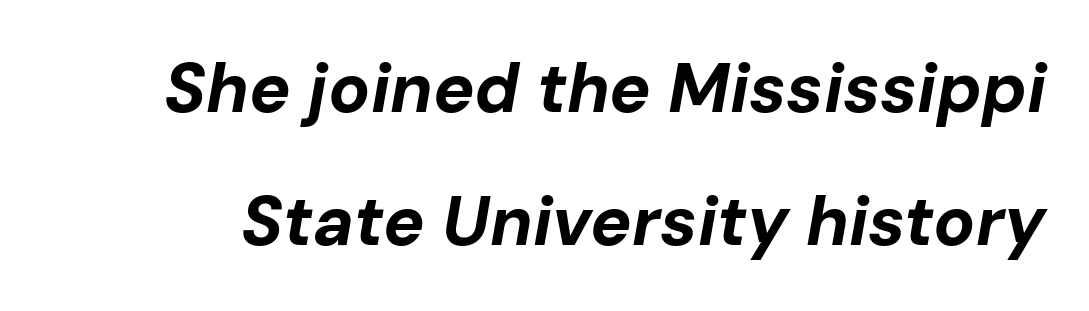
Character widths vary here, with narrow letters taking less room than wide ones. Compared with an ordinary text face, these strokes are far heavier — a full bold. Is the type slanted? Yes — the strokes lean at a clear angle. Rule under the text: the space is simply empty. Between one letter and the next there's only the usual sliver of space.
